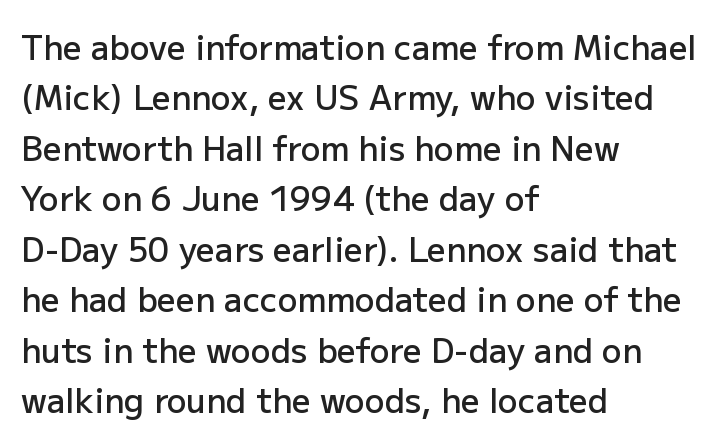
Q: Is the text bold? A: Semi-bold.
Q: Is the text italic (slanted)? A: No, it is upright.
Q: Is the typeface a serif or a sans-serif typeface? A: Sans-serif.
Q: Is the text underlined? A: No.
Q: How is the paragraph aligned? A: Left-aligned.
Q: Is the spacing between letters normal or unusually wide? A: Normal.
Q: Is the spacing between lines tight, normal or loose? A: Normal.
Q: Width (condensed, normal, or wide)? A: Normal.
Q: Stroke contrast? A: Low.
Q: x-height? A: Medium.
Q: Monospaced? A: No.
